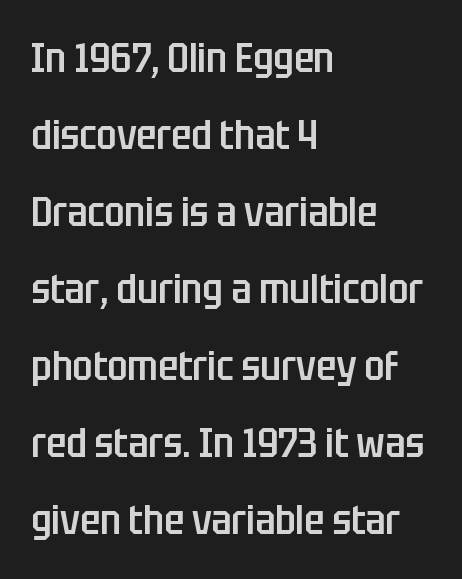
Reading down the block, your eye returns to a fixed left position each line. This sample uses a sans-serif face. Short note: letters normally spaced. Bare-footed words on every line. The font is running at a semibold setting, under full bold. The specimen reads as upright at a glance.
